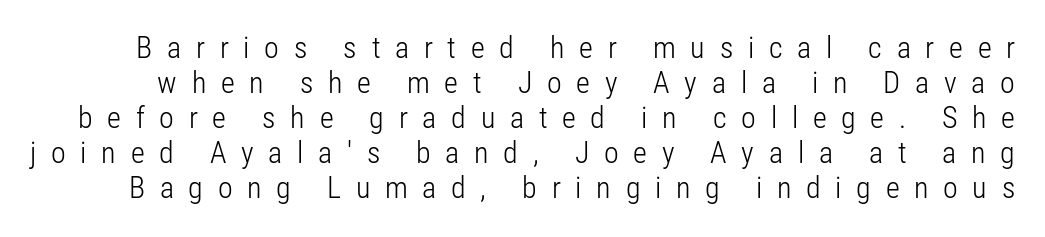
{"serif": "no", "italic": "no", "bold": "no", "weight": "light", "width": "condensed", "stroke_contrast": "low", "x_height": "medium", "monospaced": "no", "underline": "no", "line_spacing_ratio": 1.17, "letter_spacing": "wide", "letter_spacing_em": 0.49, "glyph_px": 30}
